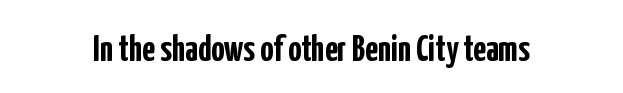
The image shows 37 px semibold, condensed sans-serif type, upright; set normal letter spacing, not underlined; low stroke contrast and a medium x-height.
